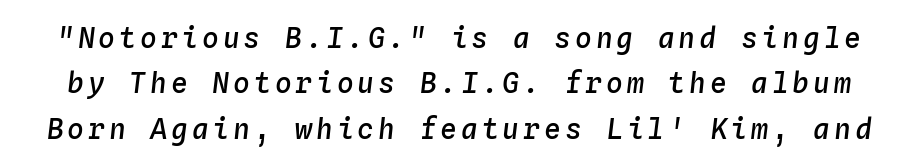
{"italic": "yes", "lean": "right", "slant_degrees": 4, "bold": "semi", "weight": "semibold", "width": "normal", "stroke_contrast": "low", "x_height": "medium", "monospaced": "yes", "underline": "no", "line_spacing": "normal", "line_spacing_ratio": 1.62, "glyph_px": 28}
